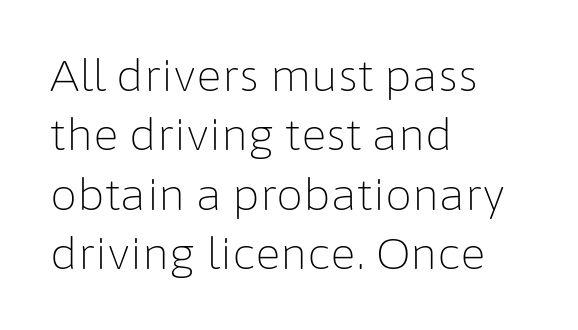
Q: Is the text bold? A: No.
Q: Is the text italic (slanted)? A: No, it is upright.
Q: Is the typeface a serif or a sans-serif typeface? A: Sans-serif.
Q: Is the text underlined? A: No.
Q: How is the paragraph aligned? A: Left-aligned.
Q: Is the spacing between letters normal or unusually wide? A: Normal.
Q: Is the spacing between lines tight, normal or loose? A: Normal.
Q: Width (condensed, normal, or wide)? A: Normal.
Q: Stroke contrast? A: Low.
Q: x-height? A: Medium.
Q: Monospaced? A: No.
